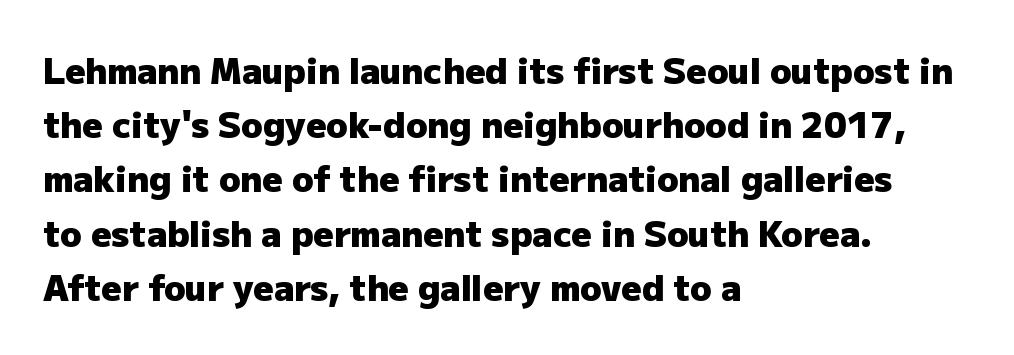
The image shows 35 px heavy sans-serif type, upright; set left-aligned, normal line spacing (1.55x), normal letter spacing, not underlined; low stroke contrast and a medium x-height.
